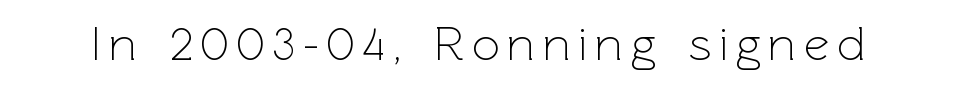
Q: Is the text bold? A: No.
Q: Is the text italic (slanted)? A: No, it is upright.
Q: Is the typeface a serif or a sans-serif typeface? A: Sans-serif.
Q: Is the text underlined? A: No.
Q: Width (condensed, normal, or wide)? A: Normal.
Q: x-height? A: Medium.
Q: Monospaced? A: No.
